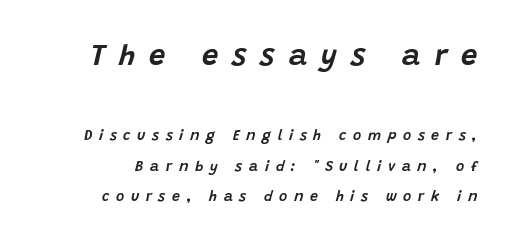
{"italic": "yes", "lean": "right", "slant_degrees": 15, "width": "normal", "stroke_contrast": "low", "x_height": "large", "monospaced": "no", "underline": "no", "line_spacing": "loose", "line_spacing_ratio": 2.17, "letter_spacing": "wide", "letter_spacing_em": 0.48, "larger_block": "first", "size_ratio": 2.07, "glyph_px": 29}
